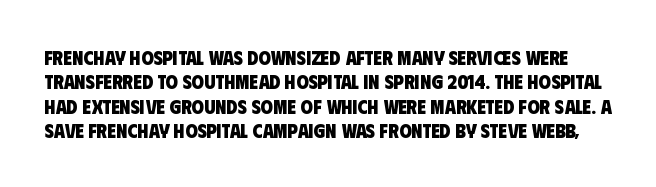
Nobody drew a line under any word here. What weight is shown? A full bold with thick strokes. Here the glyphs are tracked normally, forming tight word shapes.
